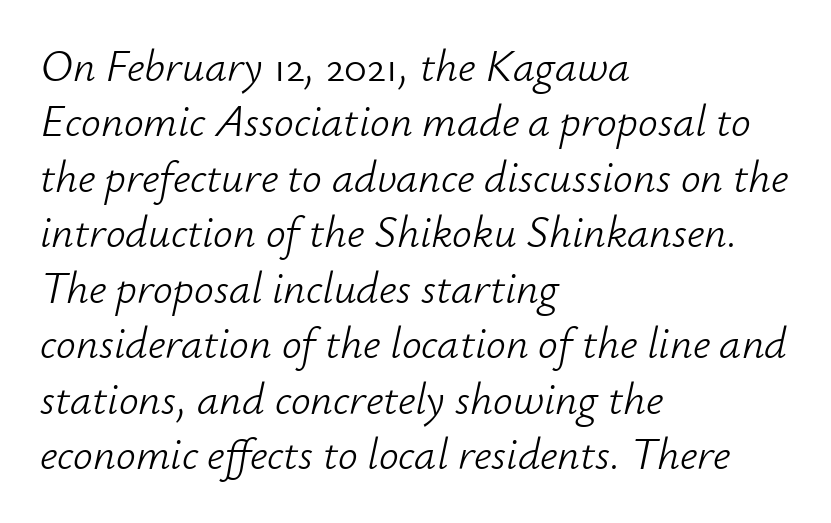
Q: Is the text bold? A: No.
Q: Is the text italic (slanted)? A: Yes, it leans right by about 12 degrees.
Q: Is the text underlined? A: No.
Q: How is the paragraph aligned? A: Left-aligned.
Q: Is the spacing between letters normal or unusually wide? A: Normal.
Q: Is the spacing between lines tight, normal or loose? A: Normal.
Q: Width (condensed, normal, or wide)? A: Normal.
Q: Stroke contrast? A: Low.
Q: x-height? A: Small.
Q: Monospaced? A: No.
